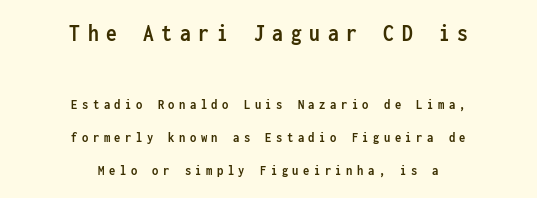
Q: Is the text bold? A: Yes.
Q: Is the text italic (slanted)? A: No, it is upright.
Q: Is the text underlined? A: No.
Q: How is the paragraph aligned? A: Centered.
Q: Is the spacing between letters normal or unusually wide? A: Unusually wide.
Q: Is the spacing between lines tight, normal or loose? A: Loose.
Q: Which block of text is set in a larger size, the first (top) or the second (bottom)? A: The first (top) one.
